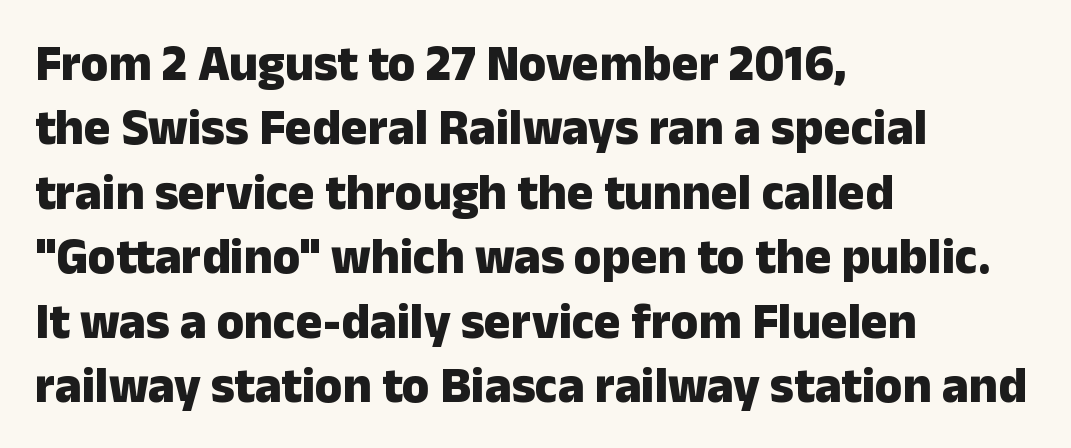
{"serif": "no", "italic": "no", "bold": "yes", "weight": "heavy", "width": "normal", "stroke_contrast": "low", "x_height": "medium", "monospaced": "no", "underline": "no", "align": "left", "line_spacing": "normal", "line_spacing_ratio": 1.29, "letter_spacing": "normal", "letter_spacing_em": 0.0, "glyph_px": 50}
